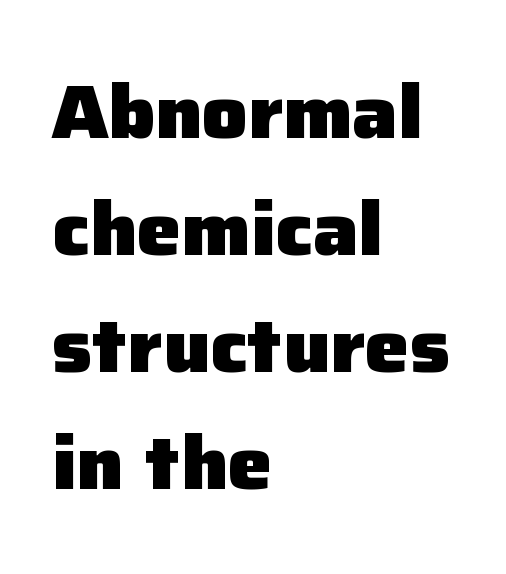
Q: Is the text bold? A: Yes.
Q: Is the text italic (slanted)? A: No, it is upright.
Q: Is the typeface a serif or a sans-serif typeface? A: Sans-serif.
Q: Is the text underlined? A: No.
Q: How is the paragraph aligned? A: Left-aligned.
Q: Is the spacing between letters normal or unusually wide? A: Normal.
Q: Is the spacing between lines tight, normal or loose? A: Normal.
Q: Width (condensed, normal, or wide)? A: Normal.
Q: Stroke contrast? A: Low.
Q: x-height? A: Medium.
Q: Monospaced? A: No.
